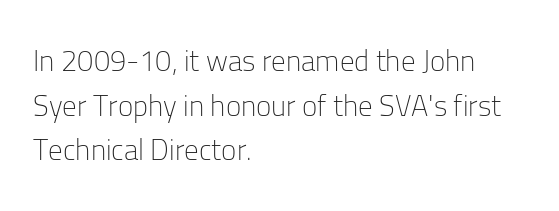
Q: Is the text bold? A: No.
Q: Is the text italic (slanted)? A: No, it is upright.
Q: Is the typeface a serif or a sans-serif typeface? A: Sans-serif.
Q: Is the text underlined? A: No.
Q: How is the paragraph aligned? A: Left-aligned.
Q: Is the spacing between letters normal or unusually wide? A: Normal.
Q: Is the spacing between lines tight, normal or loose? A: Normal.
Q: Width (condensed, normal, or wide)? A: Normal.
Q: Stroke contrast? A: Low.
Q: x-height? A: Medium.
Q: Monospaced? A: No.
